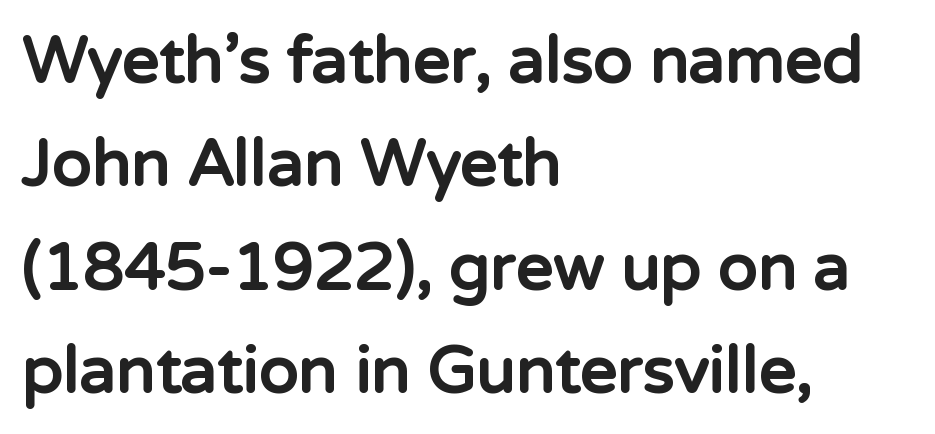
The image shows 65 px bold sans-serif type, upright; set left-aligned, normal line spacing (1.59x), normal letter spacing, not underlined; low stroke contrast and a medium x-height.
